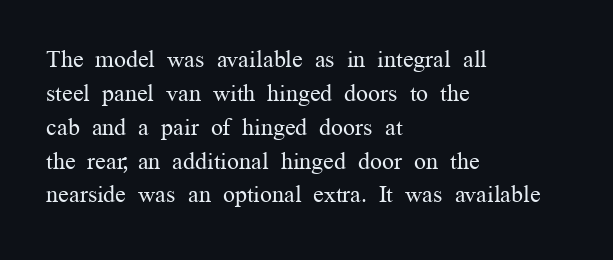
{"italic": "no", "bold": "no", "underline": "no", "align": "left", "line_spacing": "normal", "line_spacing_ratio": 1.41, "letter_spacing": "normal", "letter_spacing_em": 0.0, "glyph_px": 24}
